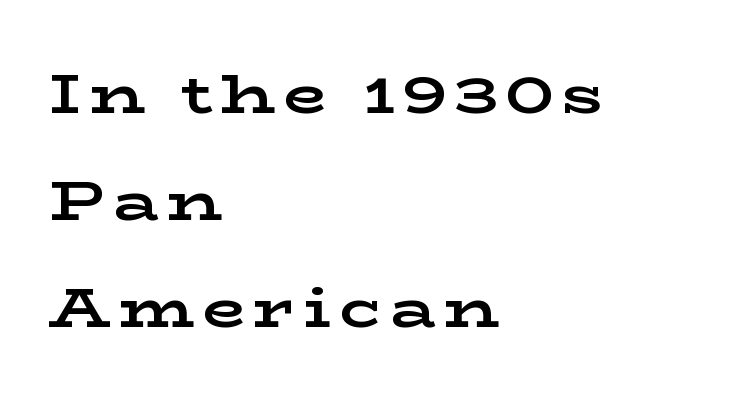
The image shows 56 px bold, wide serif type, upright; set left-aligned, loose line spacing (1.91x), not underlined; low stroke contrast and a medium x-height.
